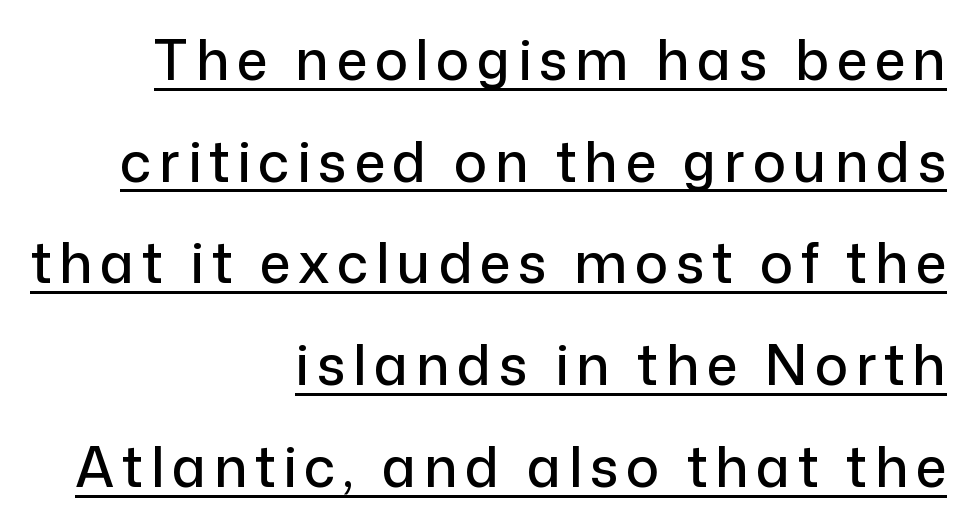
When letters stand straight like this, we call the style roman or upright. The font family rendered here belongs to the sans-serif group. This sample has the flowing, uneven cadence of proportional lettering. The text block is weighted toward the right margin, trailing off unevenly leftward.
